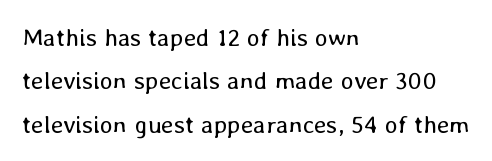
The image shows 25 px text type, upright; set left-aligned, line spacing 1.74x, normal letter spacing, not underlined.
